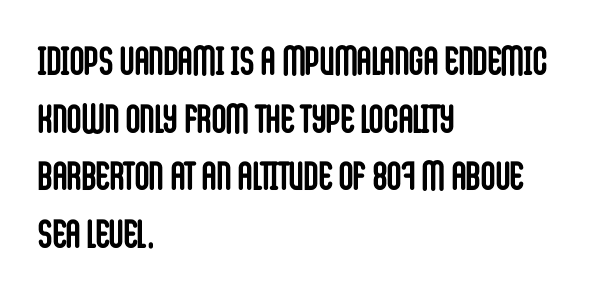
The image shows 40 px semibold, condensed sans-serif type, upright; set left-aligned, normal line spacing (1.44x), normal letter spacing, not underlined; low stroke contrast and a large x-height.
